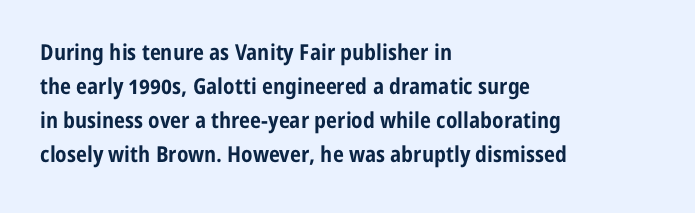
The image shows 22 px bold type, upright; set left-aligned, normal line spacing (1.54x), normal letter spacing, not underlined.
